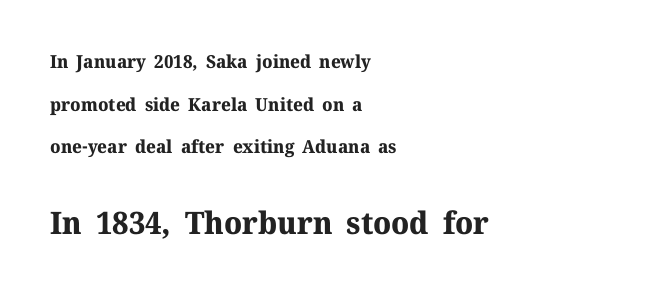
The image shows 31 px bold serif type, upright; set left-aligned, loose line spacing (2.37x), normal letter spacing, not underlined; the second (bottom) block is 1.72x larger; medium stroke contrast and a medium x-height.
